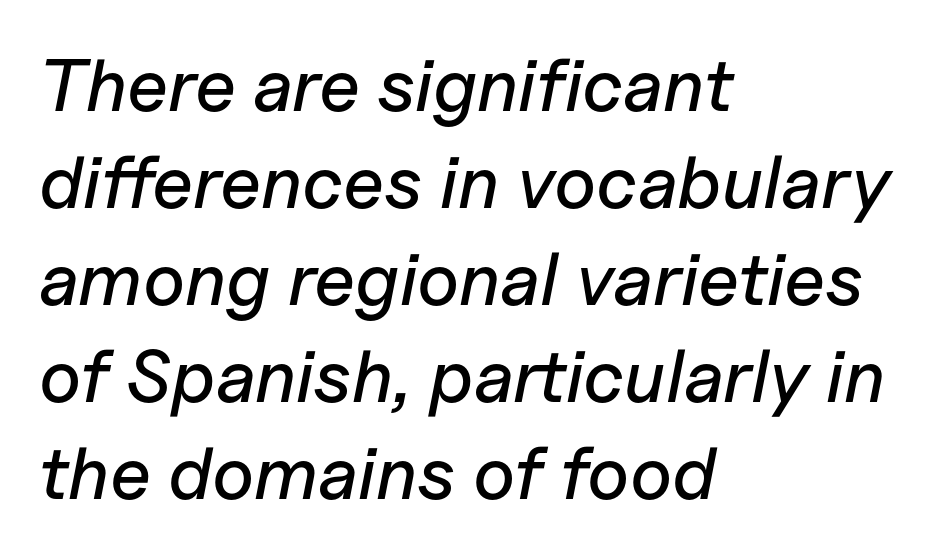
The image shows 74 px text type, italic (leaning right); set left-aligned, normal line spacing (1.31x), normal letter spacing, not underlined; low stroke contrast and a medium x-height.
